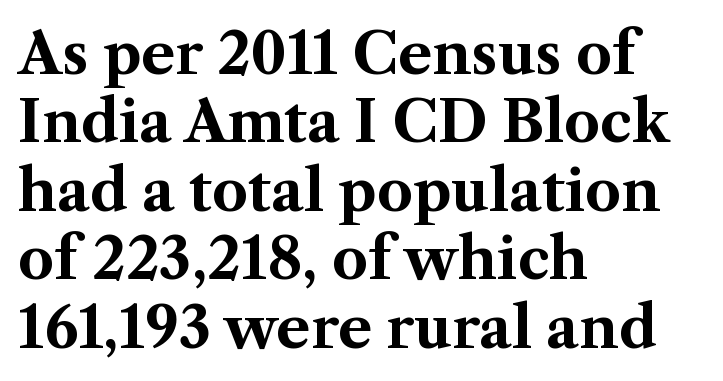
The strip under each line holds only bare page. What weight is shown? A full bold with thick strokes. Spacing verdict: proportional, widths tailored to each character. Letter spacing: default. Notice how the passage keeps a crisp vertical edge on the left only.
